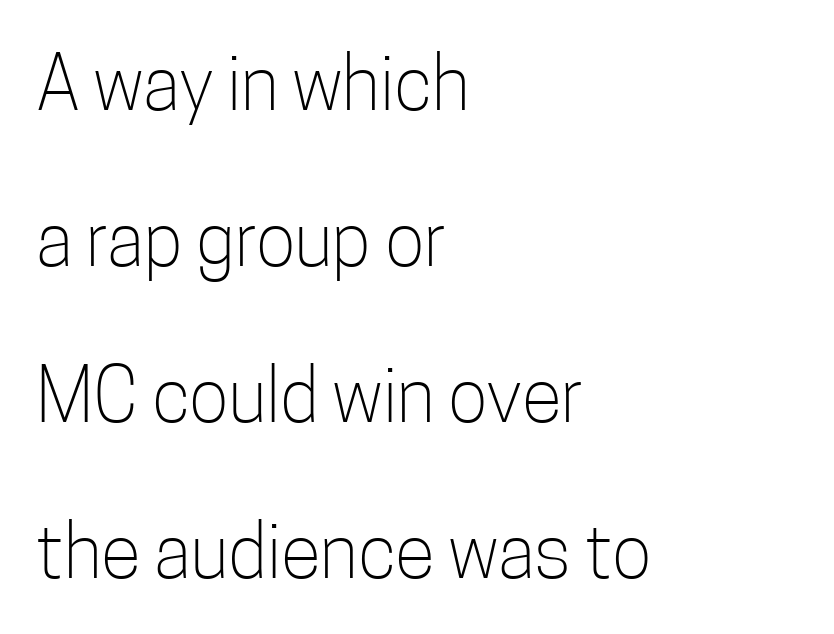
The image shows 74 px light, condensed sans-serif type, upright; set left-aligned, loose line spacing (2.11x), normal letter spacing, not underlined; low stroke contrast and a medium x-height.
